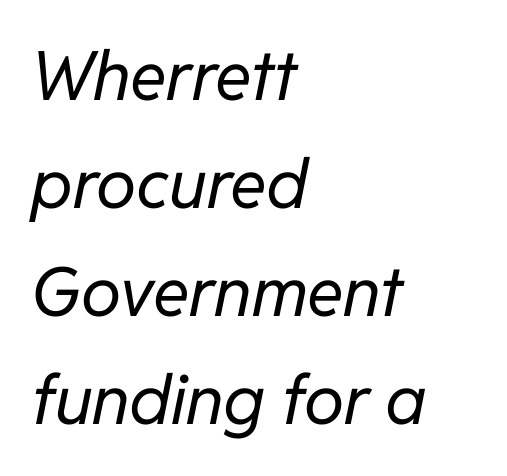
Leftover space on each line is placed entirely after the last word. Each stroke keeps to a modest, everyday thickness or less. You can tell it's italic because the verticals aren't actually vertical. Compared with typical body copy, the letter spacing here is the same. Evenly set lines give the paragraph a standard silhouette.
